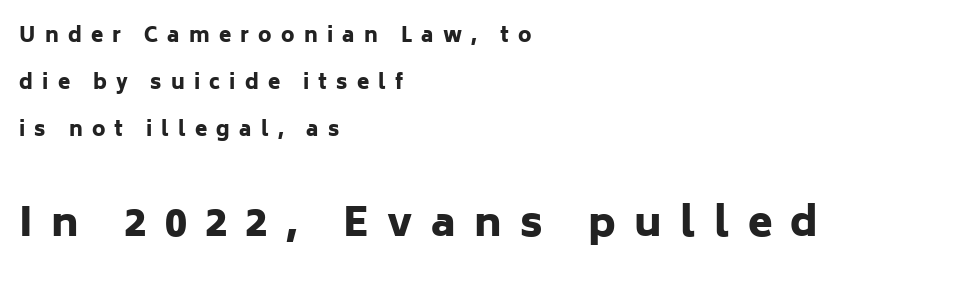
{"serif": "no", "italic": "no", "bold": "yes", "weight": "heavy", "width": "normal", "stroke_contrast": "low", "x_height": "medium", "monospaced": "no", "underline": "no", "align": "left", "line_spacing": "loose", "line_spacing_ratio": 2.34, "letter_spacing": "wide", "letter_spacing_em": 0.46, "larger_block": "second", "size_ratio": 2.0, "glyph_px": 40}
